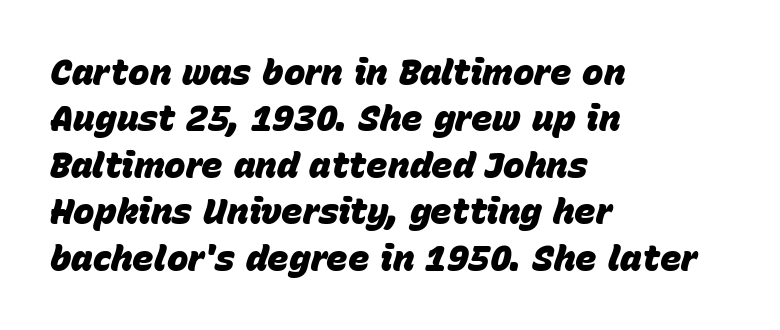
Q: Is the text bold? A: Yes.
Q: Is the text italic (slanted)? A: Yes, it leans right by about 15 degrees.
Q: Is the text underlined? A: No.
Q: How is the paragraph aligned? A: Left-aligned.
Q: Is the spacing between letters normal or unusually wide? A: Normal.
Q: Is the spacing between lines tight, normal or loose? A: Normal.
Q: Width (condensed, normal, or wide)? A: Normal.
Q: Stroke contrast? A: Low.
Q: x-height? A: Large.
Q: Monospaced? A: No.
